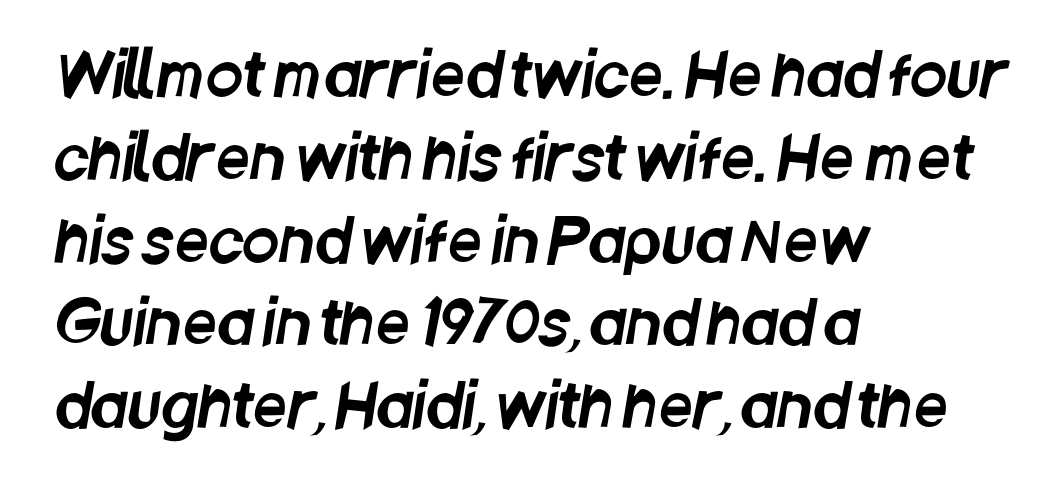
There is no visible air inserted between adjacent glyphs. Successive baselines arrive at the customary interval. The gap between lines stays unmarked. The text was rendered using a sans face with plain stroke endings.
